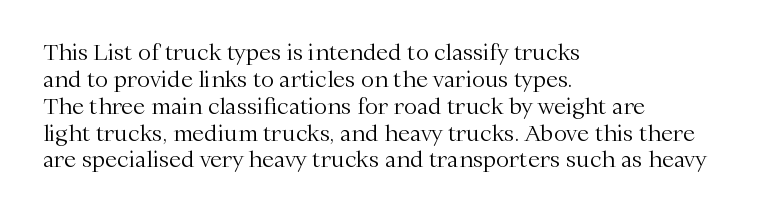
{"italic": "no", "bold": "no", "underline": "no", "align": "left", "line_spacing_ratio": 1.22, "letter_spacing": "normal", "letter_spacing_em": 0.0, "glyph_px": 22}
